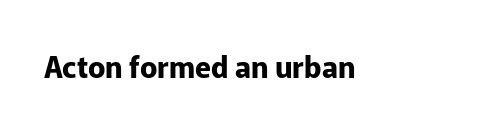
Q: Is the text bold? A: Yes.
Q: Is the text italic (slanted)? A: No, it is upright.
Q: Is the typeface a serif or a sans-serif typeface? A: Sans-serif.
Q: Is the text underlined? A: No.
Q: Is the spacing between letters normal or unusually wide? A: Normal.
Q: Width (condensed, normal, or wide)? A: Normal.
Q: Stroke contrast? A: Low.
Q: x-height? A: Medium.
Q: Monospaced? A: No.
